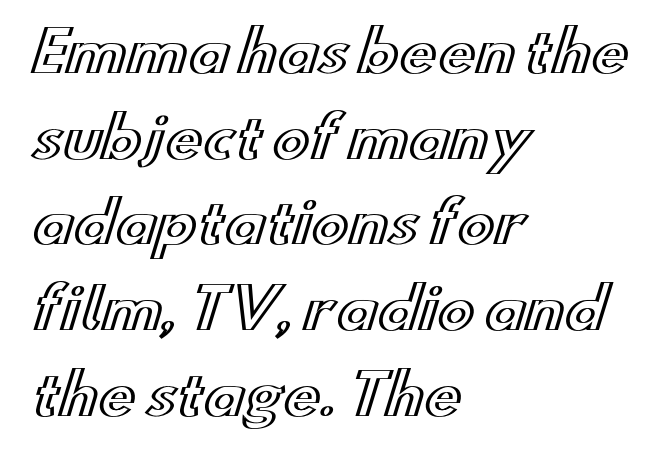
The image shows 56 px wide type; set left-aligned, normal line spacing (1.53x), normal letter spacing, not underlined; a small x-height.
